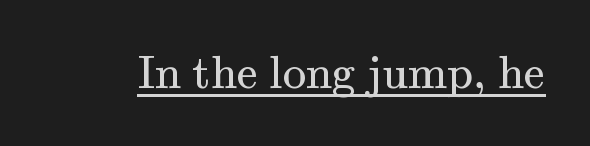
The image shows 47 px regular-weight serif type, upright; set normal letter spacing, underlined; medium stroke contrast and a small x-height.
